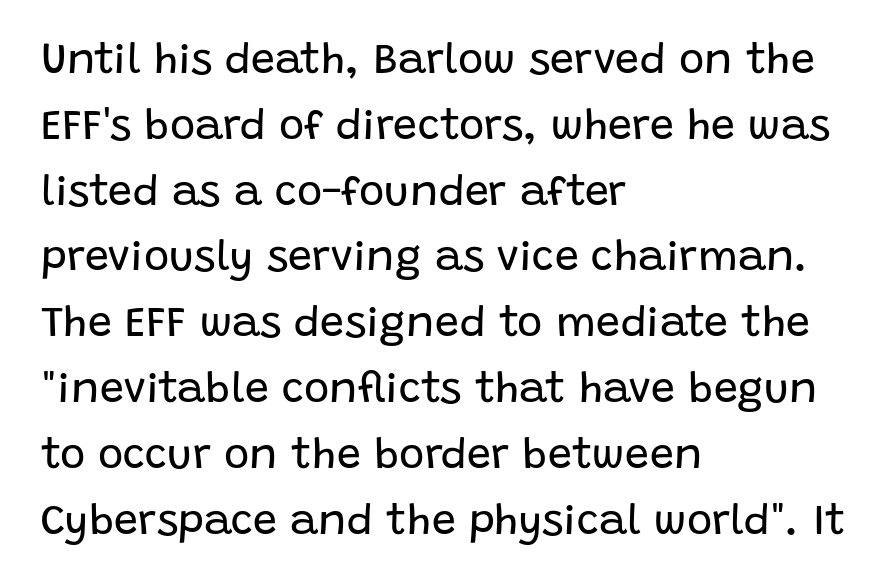
Q: Is the text bold? A: No.
Q: Is the text italic (slanted)? A: No, it is upright.
Q: Is the typeface a serif or a sans-serif typeface? A: Sans-serif.
Q: Is the text underlined? A: No.
Q: How is the paragraph aligned? A: Left-aligned.
Q: Is the spacing between letters normal or unusually wide? A: Normal.
Q: Is the spacing between lines tight, normal or loose? A: Normal.
Q: Width (condensed, normal, or wide)? A: Normal.
Q: Stroke contrast? A: Low.
Q: x-height? A: Large.
Q: Monospaced? A: No.
